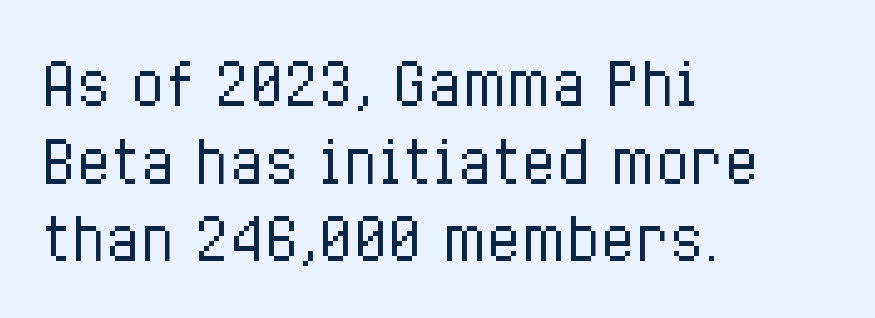
Q: Is the text bold? A: No.
Q: Is the text italic (slanted)? A: No, it is upright.
Q: Is the text underlined? A: No.
Q: How is the paragraph aligned? A: Left-aligned.
Q: Is the spacing between letters normal or unusually wide? A: Normal.
Q: Is the spacing between lines tight, normal or loose? A: Normal.
Q: Width (condensed, normal, or wide)? A: Condensed.
Q: Stroke contrast? A: Low.
Q: x-height? A: Medium.
Q: Monospaced? A: No.
